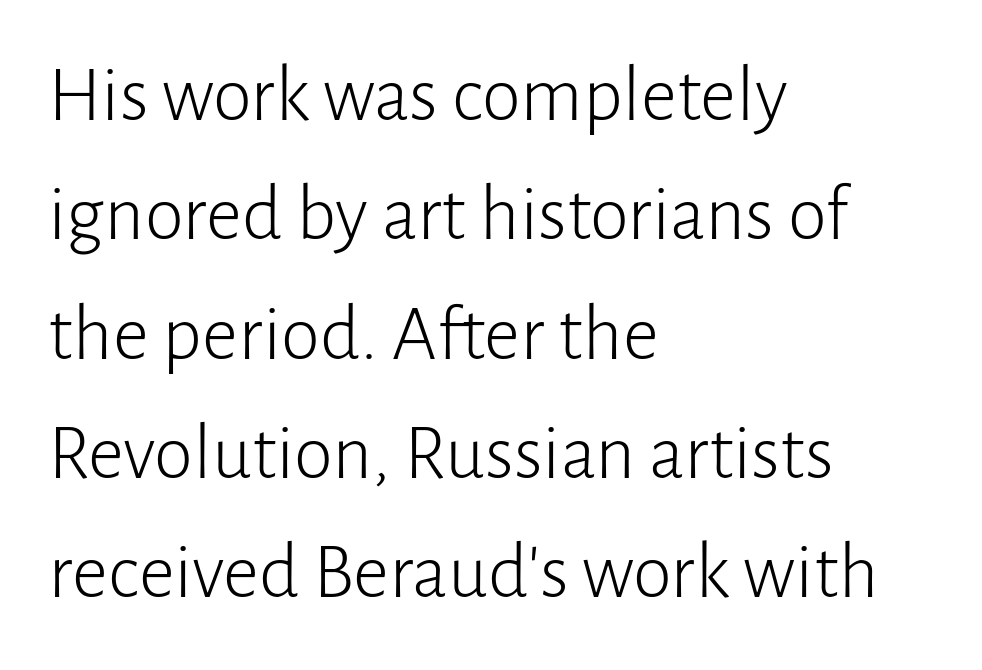
Observe the ordinary spacing: letters are neighbours, not strangers. Note the varied advance widths — an 'i' is clearly narrower than an 'm'. A typesetter would label this face a sans. Unmarked baselines from the first word to the last. The strokes are not fattened; the text isn't bold. Whoever set this chose a conventional vertical rhythm.
